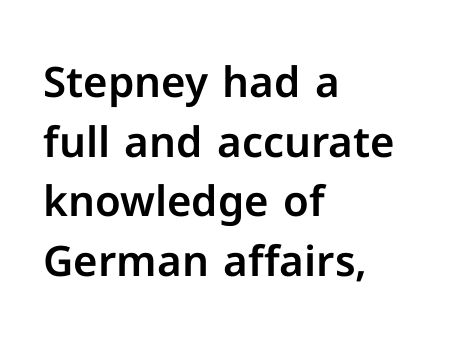
The image shows 42 px sans-serif type, upright; set left-aligned, normal line spacing (1.42x), normal letter spacing, not underlined; low stroke contrast and a medium x-height.
